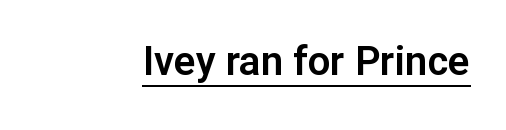
The image shows 40 px sans-serif type, upright; set normal letter spacing, underlined; low stroke contrast and a medium x-height.
